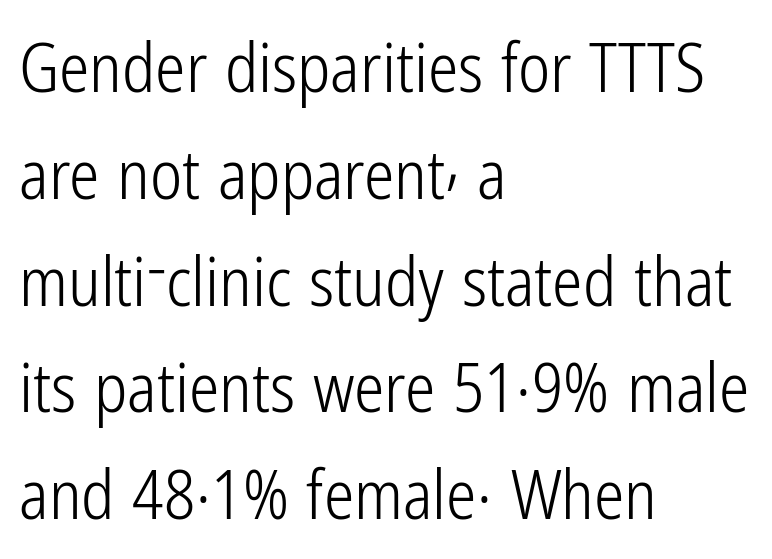
Vertically, the passage feels balanced, rows spaced as you'd expect. In terms of posture, this sample is upright. Regarding serifs, this sample does without them. The space beneath each line is pristine and unruled. Unbolded letterforms with no extra heft. Each letter keeps its own natural width here, so spacing adapts to shape.
